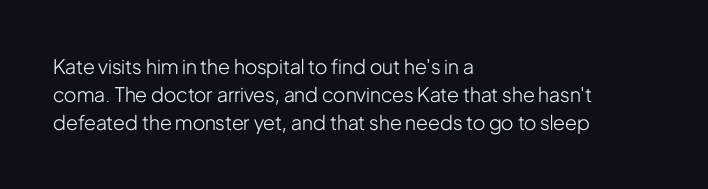
Q: Is the text bold? A: No.
Q: Is the text italic (slanted)? A: No, it is upright.
Q: Is the text underlined? A: No.
Q: How is the paragraph aligned? A: Left-aligned.
Q: Is the spacing between letters normal or unusually wide? A: Normal.
Q: Is the spacing between lines tight, normal or loose? A: Normal.
